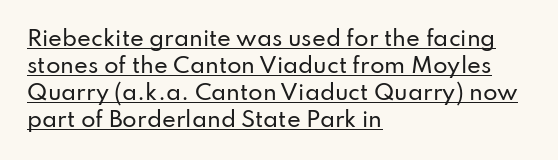
The typesetter has applied underlining to the passage shown. The lettering stays uniformly vertical, giving the passage a roman look. Line beginnings align vertically; line endings do not. Standard letterfit; no display-style spreading of the glyphs.
